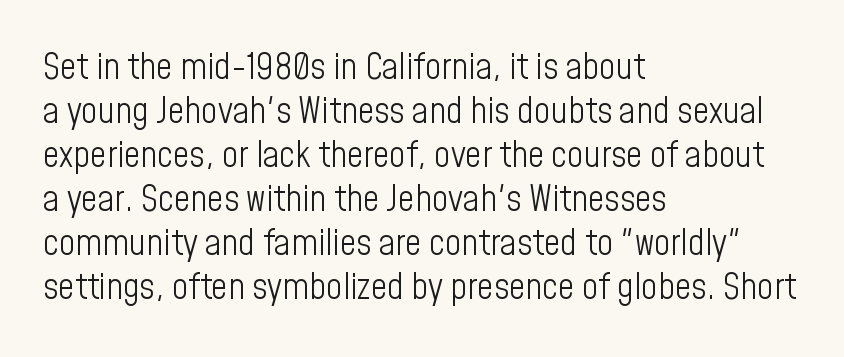
The face used here is proportionally spaced, like ordinary book or web type. The passage shown is not bold in any degree. The face used here is rendered with its standard letterfit. Descender tails drop into unmarked territory.
